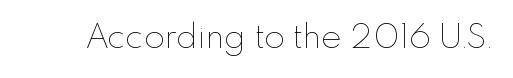
{"italic": "no", "bold": "no", "weight": "thin", "width": "normal", "stroke_contrast": "low", "x_height": "small", "monospaced": "no", "underline": "no", "letter_spacing": "normal", "letter_spacing_em": 0.0, "glyph_px": 34}
